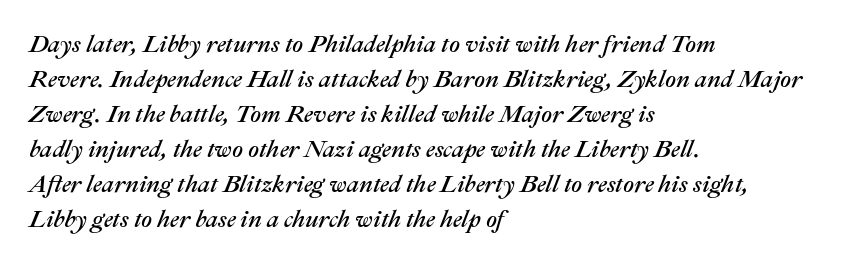
Q: Is the text italic (slanted)? A: Yes, it leans right by about 22 degrees.
Q: Is the text underlined? A: No.
Q: How is the paragraph aligned? A: Left-aligned.
Q: Is the spacing between letters normal or unusually wide? A: Normal.
Q: Is the spacing between lines tight, normal or loose? A: Normal.
